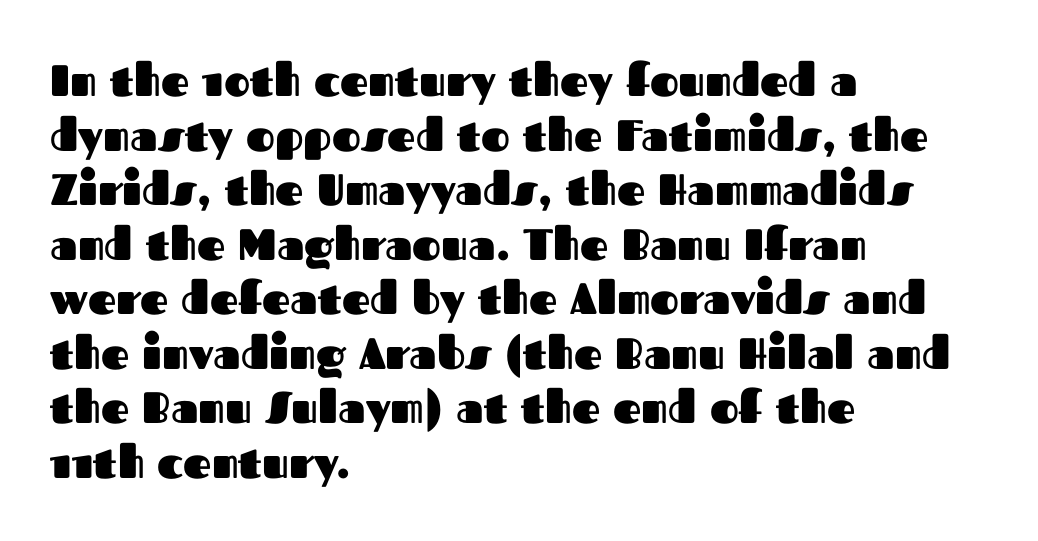
The image shows 44 px heavy sans-serif type, upright; set left-aligned, line spacing 1.24x, normal letter spacing, not underlined; medium stroke contrast and a medium x-height.
